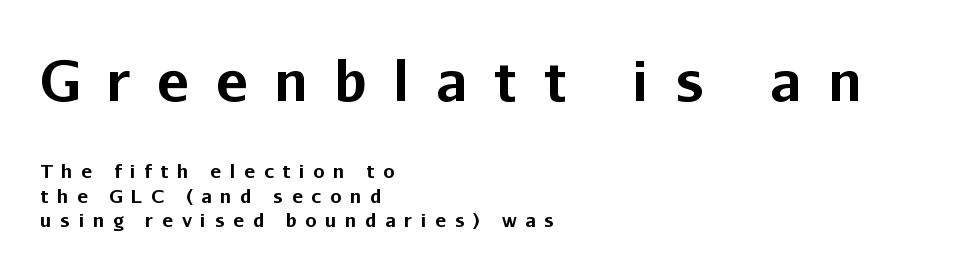
The image shows 54 px bold sans-serif type, upright; set left-aligned, normal line spacing (1.37x), unusually wide letter spacing (+0.49 em), not underlined; the first (top) block is 3.0x larger; low stroke contrast and a medium x-height.
